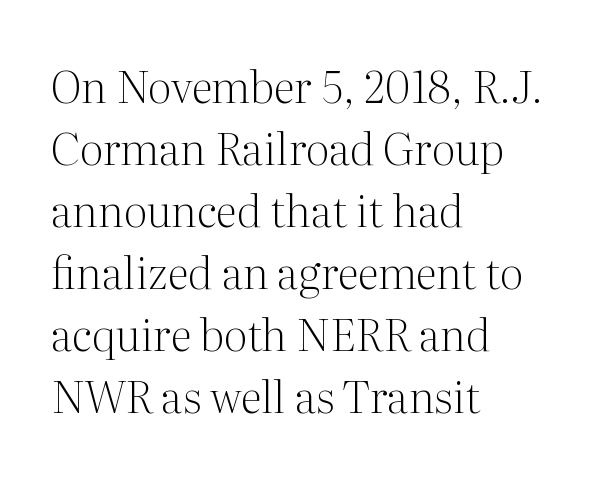
{"serif": "yes", "italic": "no", "bold": "no", "weight": "light", "width": "normal", "stroke_contrast": "medium", "x_height": "medium", "monospaced": "no", "underline": "no", "align": "left", "line_spacing": "normal", "line_spacing_ratio": 1.41, "letter_spacing": "normal", "letter_spacing_em": 0.0, "glyph_px": 44}
